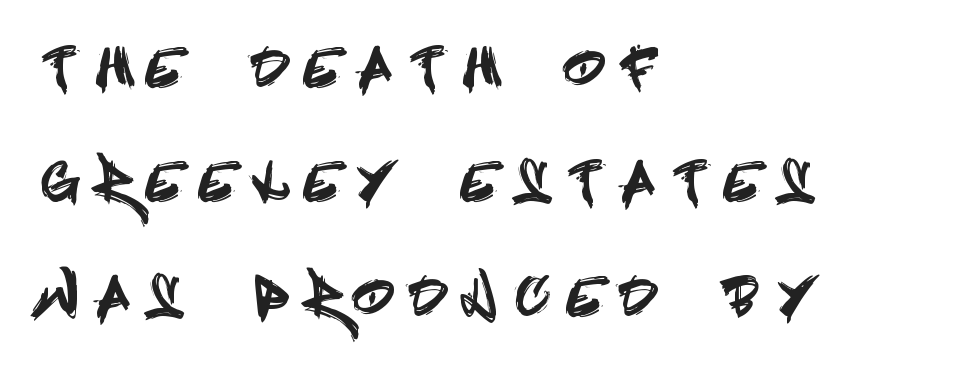
{"serif": "no", "width": "condensed", "x_height": "large", "underline": "no", "align": "left", "line_spacing": "loose", "line_spacing_ratio": 2.2, "letter_spacing": "wide", "letter_spacing_em": 0.45, "glyph_px": 52}
